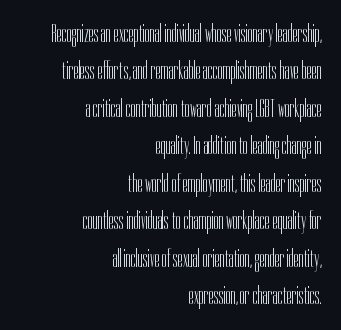
A light-to-regular cut is what we see here. Each word holds together tightly as a unit, with standard inter-letter gaps. Line spacing here is normal. Compared with a flush-left layout, this one pins lines to the opposite, right side. Notice how the stems are strictly vertical — no italics here.
